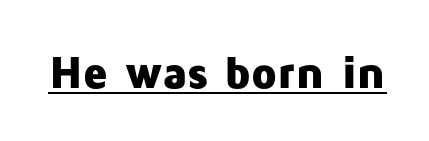
The image shows 46 px heavy sans-serif type, upright; set normal letter spacing, underlined; low stroke contrast and a medium x-height.
